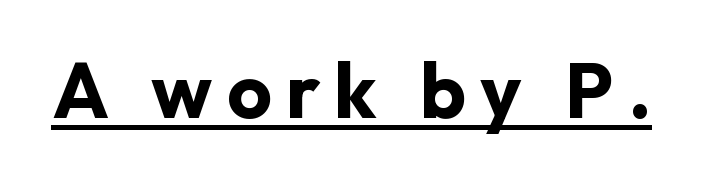
{"serif": "no", "italic": "no", "bold": "yes", "weight": "bold", "width": "normal", "stroke_contrast": "low", "x_height": "medium", "monospaced": "no", "underline": "yes", "glyph_px": 78}
